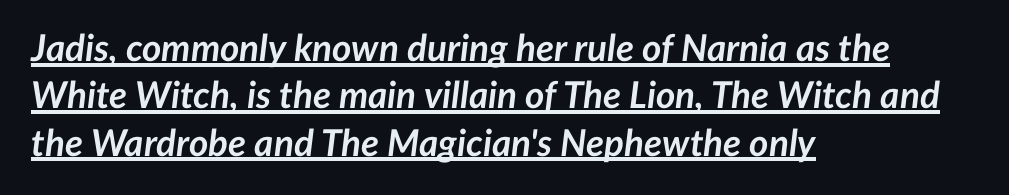
This block has exactly the height ordinary leading produces. Glyph-to-glyph distance matches everyday printed text. Each glyph is drawn with heavy, bold strokes. This rendering uses left alignment, leaving the right contour irregular. Is this a fixed-width face? No — the glyphs have proportional, varying widths.
